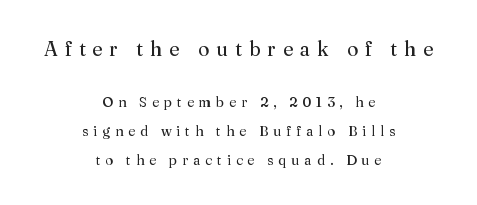
Q: Is the text bold? A: No.
Q: Is the text italic (slanted)? A: No, it is upright.
Q: Is the text underlined? A: No.
Q: How is the paragraph aligned? A: Centered.
Q: Is the spacing between letters normal or unusually wide? A: Unusually wide.
Q: Is the spacing between lines tight, normal or loose? A: Loose.
Q: Which block of text is set in a larger size, the first (top) or the second (bottom)? A: The first (top) one.
